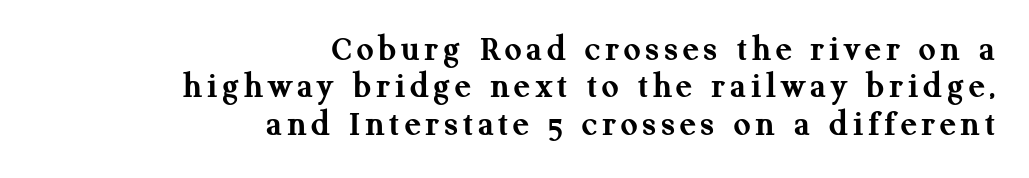
The letters advance in unequal steps, a hallmark of proportional type. You could barely slide anything between these rows. These lines were composed using upright roman letters. Right-aligned paragraph, ragged on the left.
